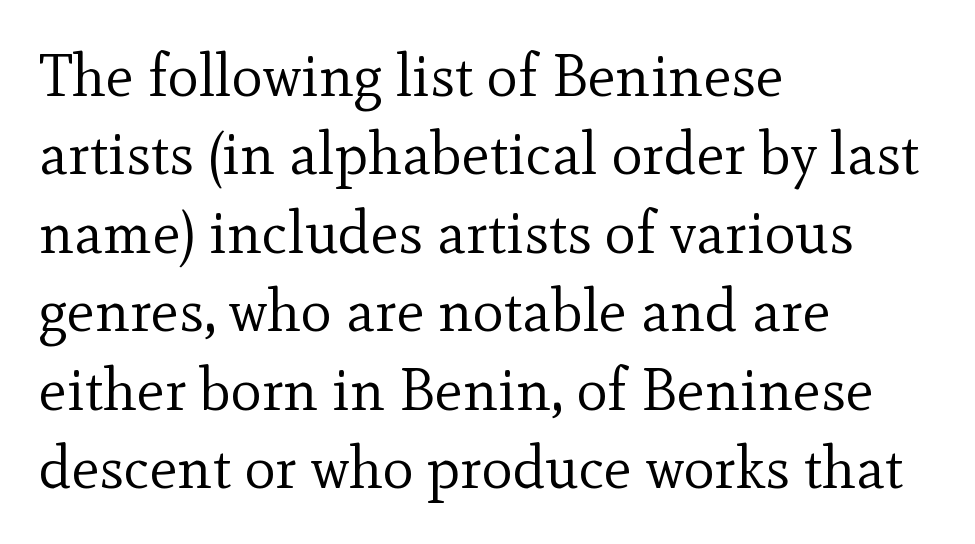
Q: Is the text bold? A: No.
Q: Is the text italic (slanted)? A: No, it is upright.
Q: Is the typeface a serif or a sans-serif typeface? A: Serif.
Q: Is the text underlined? A: No.
Q: How is the paragraph aligned? A: Left-aligned.
Q: Is the spacing between letters normal or unusually wide? A: Normal.
Q: Is the spacing between lines tight, normal or loose? A: Normal.
Q: Width (condensed, normal, or wide)? A: Normal.
Q: x-height? A: Small.
Q: Monospaced? A: No.
